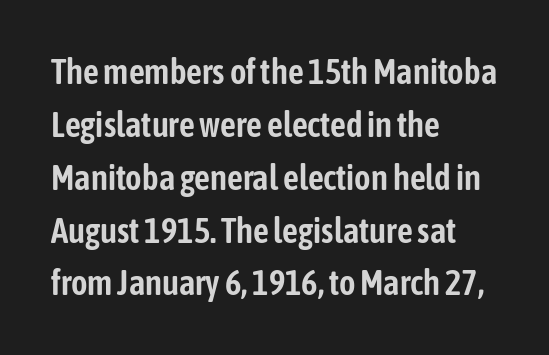
{"serif": "no", "italic": "no", "width": "condensed", "stroke_contrast": "low", "x_height": "medium", "monospaced": "no", "underline": "no", "align": "left", "line_spacing": "normal", "line_spacing_ratio": 1.51, "letter_spacing": "normal", "letter_spacing_em": 0.0, "glyph_px": 35}
